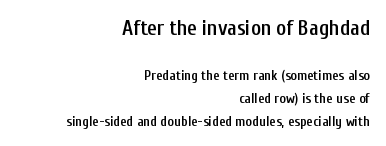
The image shows 21 px text type, upright; set right-aligned, normal line spacing (1.63x), normal letter spacing, not underlined; the first (top) block is 1.5x larger.
